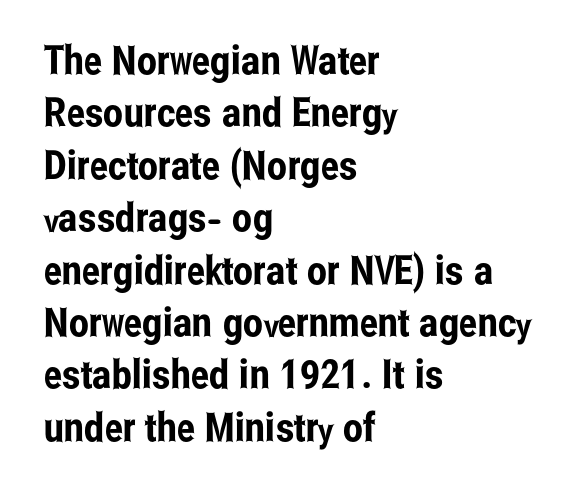
The image shows 40 px condensed sans-serif type, upright; set left-aligned, normal line spacing (1.31x), normal letter spacing, not underlined; low stroke contrast and a medium x-height.
